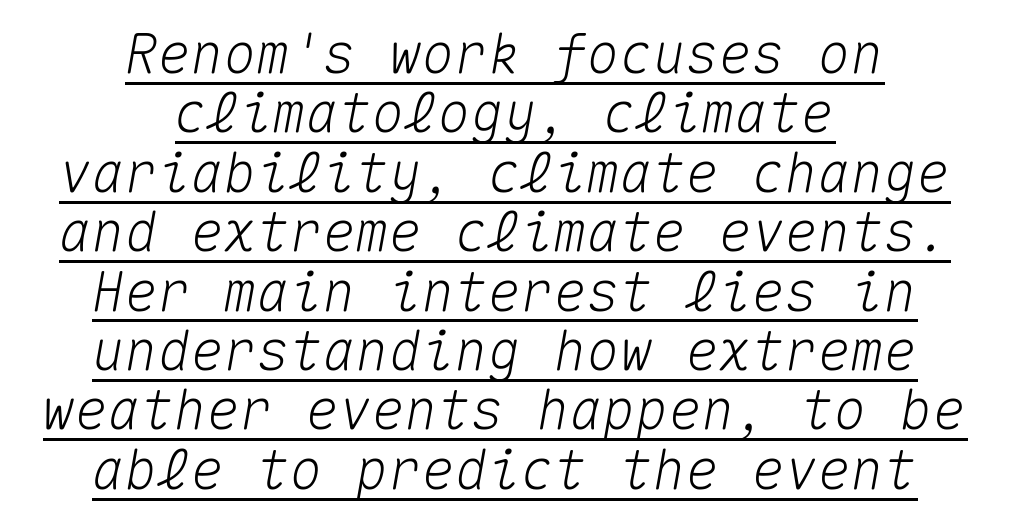
Q: Is the text italic (slanted)? A: Yes, it leans right by about 10 degrees.
Q: Is the text underlined? A: Yes.
Q: How is the paragraph aligned? A: Centered.
Q: Is the spacing between letters normal or unusually wide? A: Normal.
Q: Is the spacing between lines tight, normal or loose? A: Tight.
Q: Width (condensed, normal, or wide)? A: Normal.
Q: Stroke contrast? A: Medium.
Q: x-height? A: Medium.
Q: Monospaced? A: Yes.
